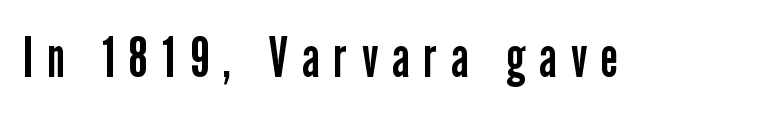
The image shows 55 px regular-weight, condensed sans-serif type, upright; set unusually wide letter spacing (+0.26 em), not underlined; low stroke contrast and a medium x-height.
